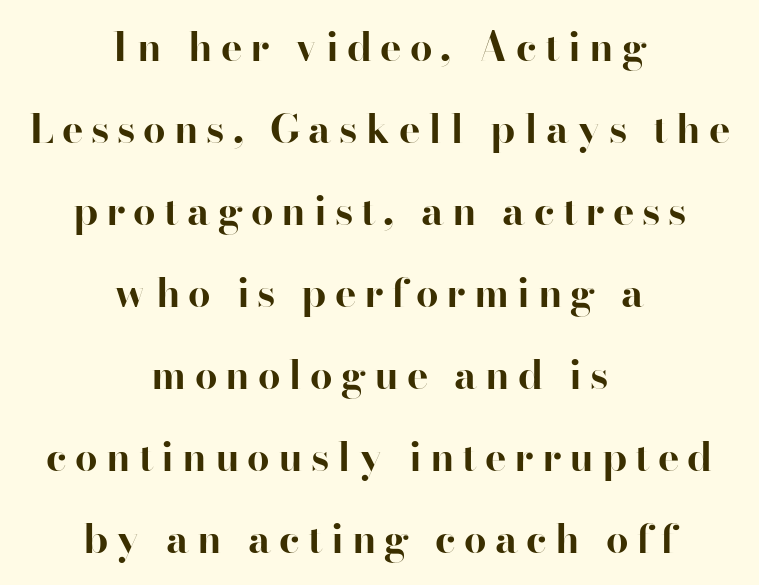
Q: Is the text bold? A: Yes.
Q: Is the text italic (slanted)? A: No, it is upright.
Q: Is the typeface a serif or a sans-serif typeface? A: Serif.
Q: Is the text underlined? A: No.
Q: How is the paragraph aligned? A: Centered.
Q: Is the spacing between letters normal or unusually wide? A: Unusually wide.
Q: Is the spacing between lines tight, normal or loose? A: Loose.
Q: Width (condensed, normal, or wide)? A: Normal.
Q: Stroke contrast? A: High.
Q: x-height? A: Small.
Q: Monospaced? A: No.
